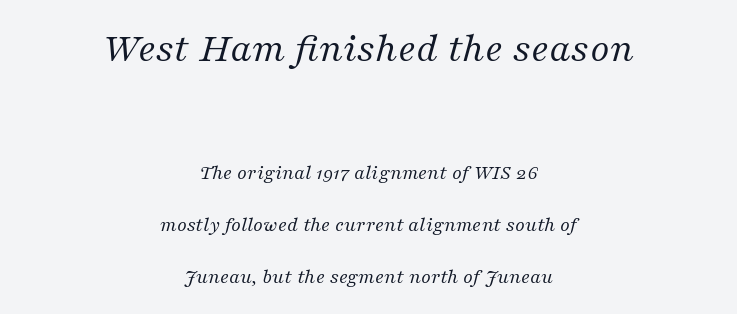
Q: Is the text bold? A: No.
Q: Is the text italic (slanted)? A: Yes, it leans right by about 16 degrees.
Q: Is the typeface a serif or a sans-serif typeface? A: Serif.
Q: Is the text underlined? A: No.
Q: How is the paragraph aligned? A: Centered.
Q: Is the spacing between letters normal or unusually wide? A: Normal.
Q: Is the spacing between lines tight, normal or loose? A: Loose.
Q: Which block of text is set in a larger size, the first (top) or the second (bottom)? A: The first (top) one.
Q: Width (condensed, normal, or wide)? A: Normal.
Q: Stroke contrast? A: Medium.
Q: x-height? A: Medium.
Q: Monospaced? A: No.
